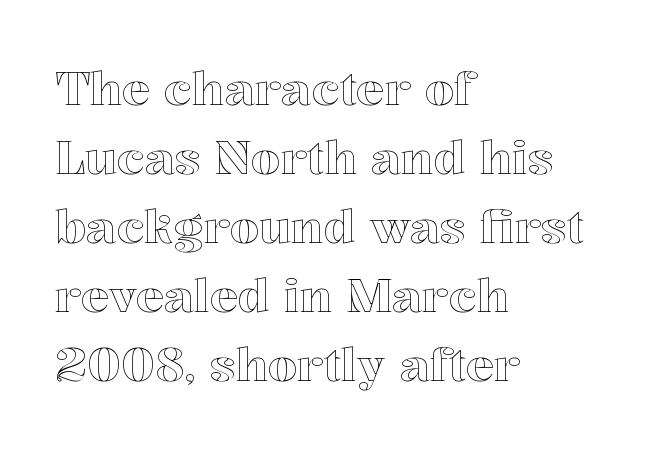
{"italic": "no", "width": "normal", "x_height": "medium", "monospaced": "no", "underline": "no", "align": "left", "line_spacing": "normal", "line_spacing_ratio": 1.47, "letter_spacing": "normal", "letter_spacing_em": 0.0, "glyph_px": 47}
